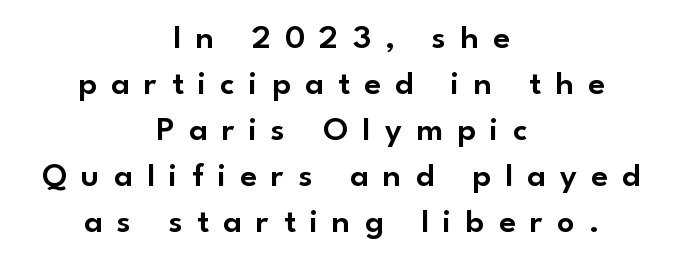
The image shows 34 px sans-serif type, upright; set centered, normal line spacing (1.35x), unusually wide letter spacing (+0.42 em), not underlined; low stroke contrast and a small x-height.
